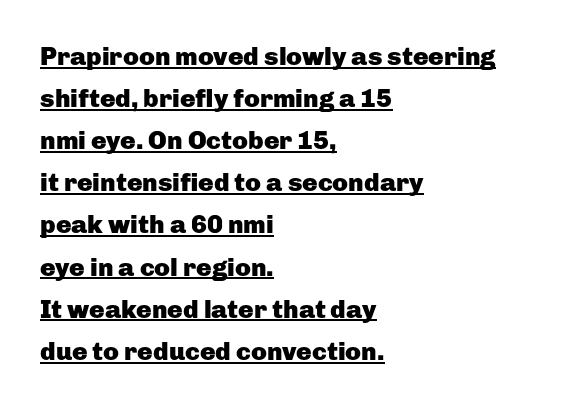
{"italic": "no", "bold": "yes", "underline": "yes", "align": "left", "line_spacing": "normal", "line_spacing_ratio": 1.62, "letter_spacing": "normal", "letter_spacing_em": 0.0, "glyph_px": 26}
